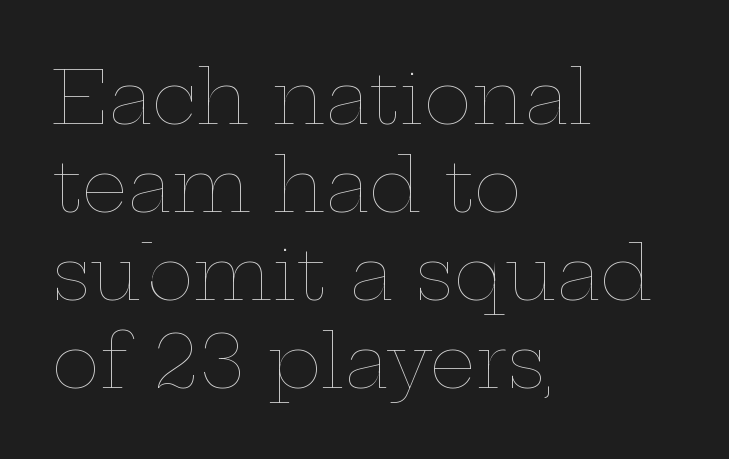
Q: Is the text bold? A: No.
Q: Is the text italic (slanted)? A: No, it is upright.
Q: Is the text underlined? A: No.
Q: How is the paragraph aligned? A: Left-aligned.
Q: Is the spacing between letters normal or unusually wide? A: Normal.
Q: Width (condensed, normal, or wide)? A: Wide.
Q: Stroke contrast? A: Low.
Q: x-height? A: Medium.
Q: Monospaced? A: No.
